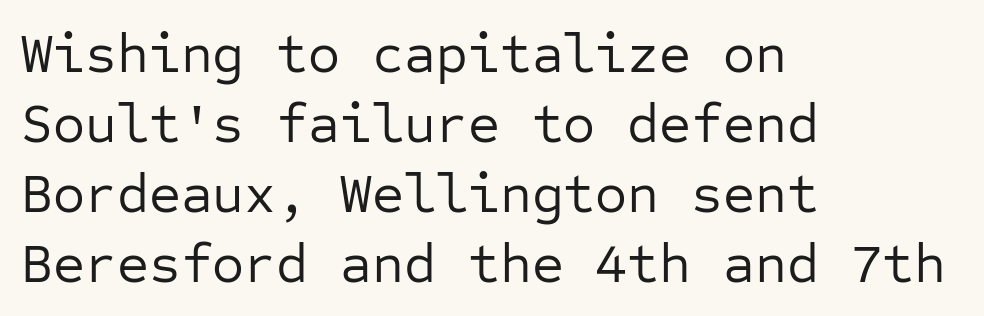
You can tell it's not italic because the verticals are truly vertical. Typographically, this falls in the sans-serif category. Unmarked baselines from the first word to the last. Weight: not bold — regular or lighter.
